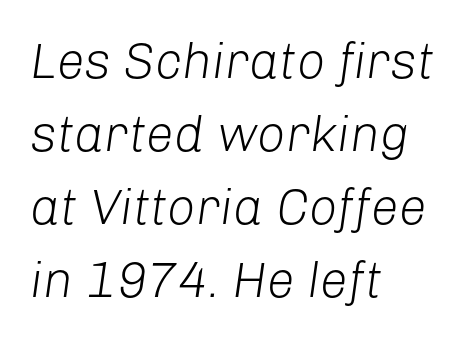
Q: Is the text bold? A: No.
Q: Is the text italic (slanted)? A: Yes, it leans right by about 8 degrees.
Q: Is the text underlined? A: No.
Q: How is the paragraph aligned? A: Left-aligned.
Q: Is the spacing between letters normal or unusually wide? A: Normal.
Q: Is the spacing between lines tight, normal or loose? A: Normal.
Q: Width (condensed, normal, or wide)? A: Normal.
Q: Stroke contrast? A: Low.
Q: x-height? A: Medium.
Q: Monospaced? A: No.
